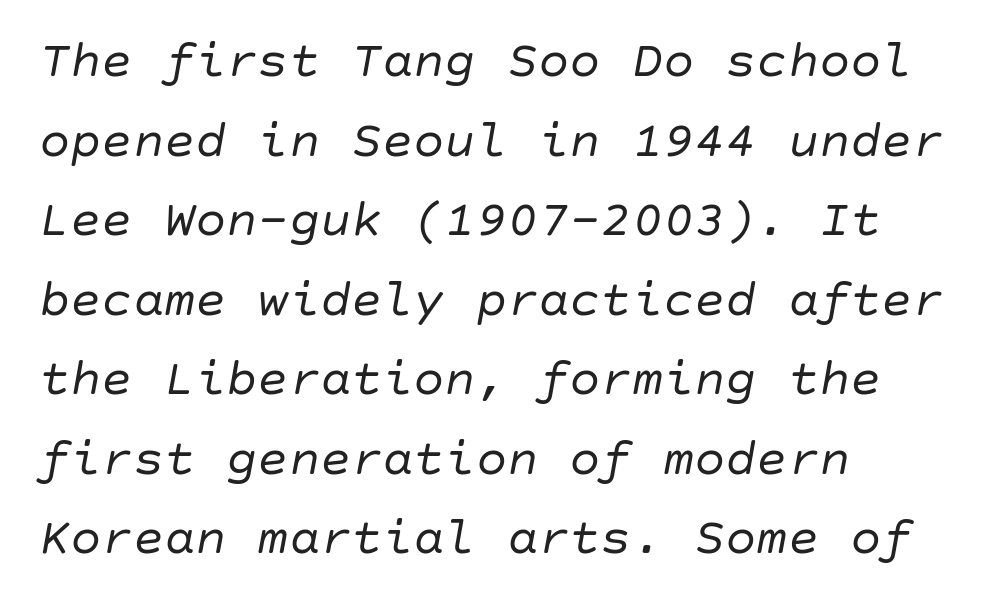
The image shows 52 px regular-weight type, italic (leaning right); set left-aligned, normal line spacing (1.53x), normal letter spacing, not underlined; low stroke contrast and a large x-height.
